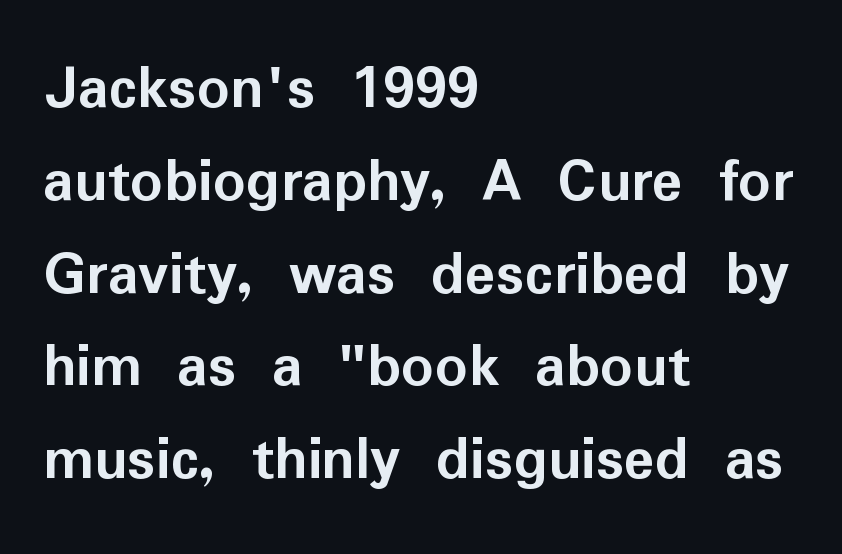
Q: Is the text bold? A: Yes.
Q: Is the text italic (slanted)? A: No, it is upright.
Q: Is the typeface a serif or a sans-serif typeface? A: Sans-serif.
Q: Is the text underlined? A: No.
Q: How is the paragraph aligned? A: Left-aligned.
Q: Is the spacing between letters normal or unusually wide? A: Normal.
Q: Is the spacing between lines tight, normal or loose? A: Normal.
Q: Width (condensed, normal, or wide)? A: Normal.
Q: Stroke contrast? A: Low.
Q: x-height? A: Medium.
Q: Monospaced? A: No.
